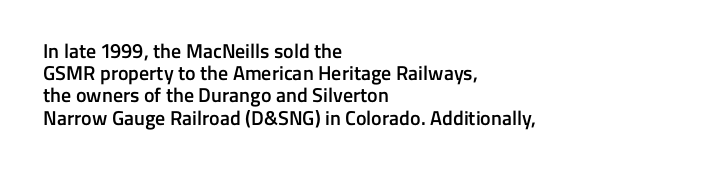
Q: Is the text bold? A: Semi-bold.
Q: Is the text italic (slanted)? A: No, it is upright.
Q: Is the text underlined? A: No.
Q: How is the paragraph aligned? A: Left-aligned.
Q: Is the spacing between letters normal or unusually wide? A: Normal.
Q: Is the spacing between lines tight, normal or loose? A: Tight.
